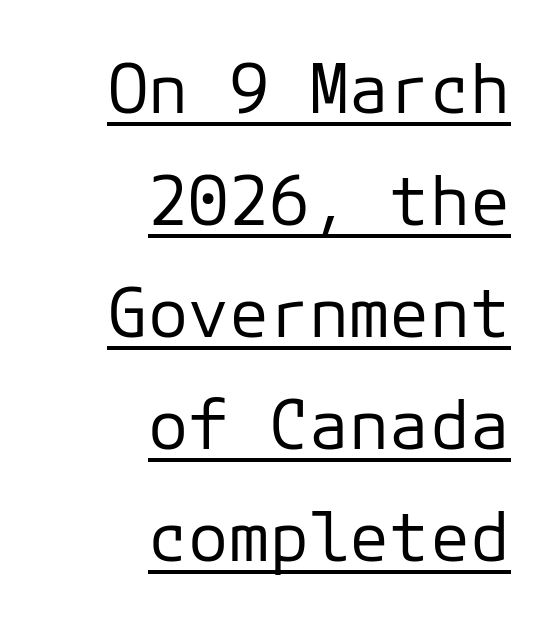
Q: Is the text bold? A: No.
Q: Is the text italic (slanted)? A: No, it is upright.
Q: Is the typeface a serif or a sans-serif typeface? A: Sans-serif.
Q: Is the text underlined? A: Yes.
Q: How is the paragraph aligned? A: Right-aligned.
Q: Is the spacing between letters normal or unusually wide? A: Normal.
Q: Is the spacing between lines tight, normal or loose? A: Normal.
Q: Width (condensed, normal, or wide)? A: Normal.
Q: Stroke contrast? A: Low.
Q: x-height? A: Medium.
